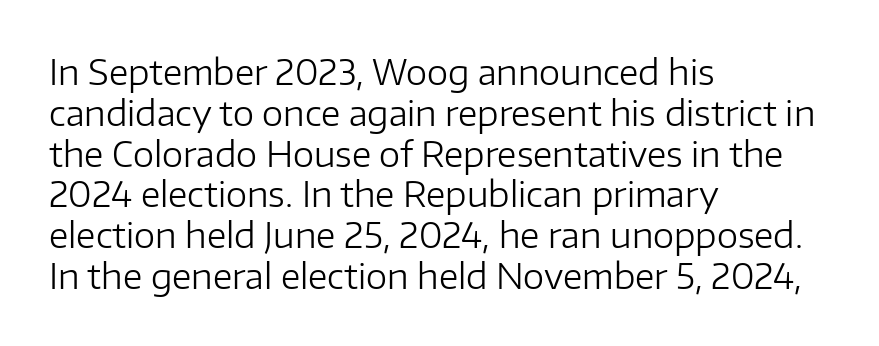
You can tell it's not italic because the verticals are truly vertical. The face looks like a standard text weight, possibly lighter. Proportional: the letters do not fall into vertical columns. What stands out about the letter spacing? Nothing — it is the standard amount. Typographically, this falls in the sans-serif category. Check under the words: just untouched page.
